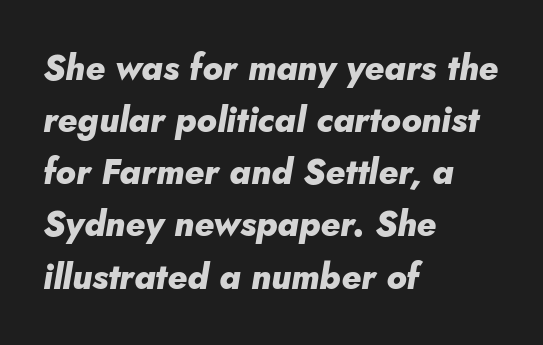
{"italic": "yes", "lean": "right", "slant_degrees": 10, "bold": "yes", "weight": "heavy", "width": "normal", "stroke_contrast": "low", "x_height": "small", "monospaced": "no", "underline": "no", "align": "left", "line_spacing": "normal", "line_spacing_ratio": 1.49, "letter_spacing": "normal", "letter_spacing_em": 0.0, "glyph_px": 35}
